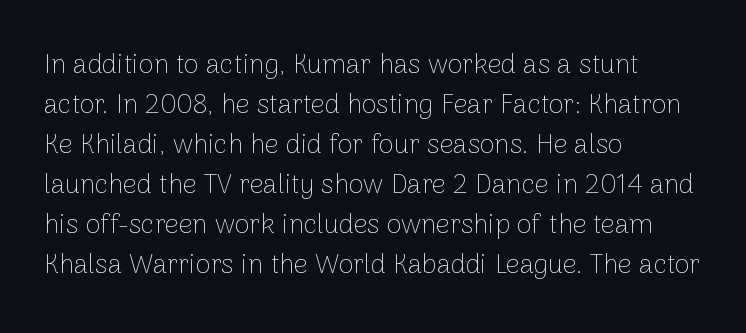
Italic: no, the glyphs are upright roman. Observe the ordinary spacing: letters are neighbours, not strangers. Line spacing here is normal. The zone under the glyphs is completely vacant. These lines stack with their left ends in a neat column.
